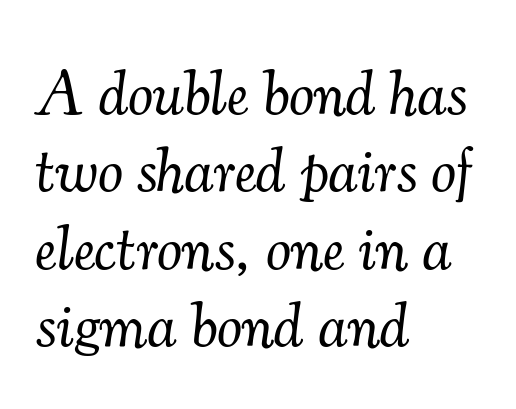
The image shows 63 px light serif type, italic (leaning right); set left-aligned, line spacing 1.23x, normal letter spacing, not underlined; medium stroke contrast and a small x-height.
